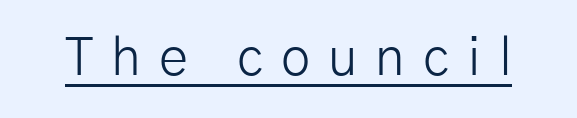
{"serif": "no", "italic": "no", "bold": "no", "weight": "light", "width": "normal", "stroke_contrast": "low", "x_height": "medium", "monospaced": "no", "underline": "yes", "letter_spacing": "wide", "letter_spacing_em": 0.34, "glyph_px": 53}
